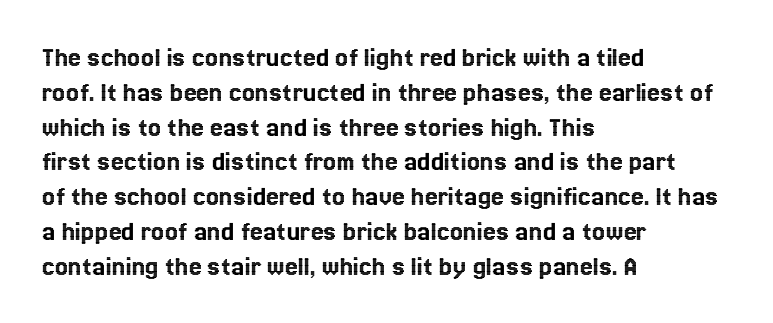
The image shows 29 px text type, upright; set left-aligned, line spacing 1.2x, normal letter spacing, not underlined; a medium x-height.
